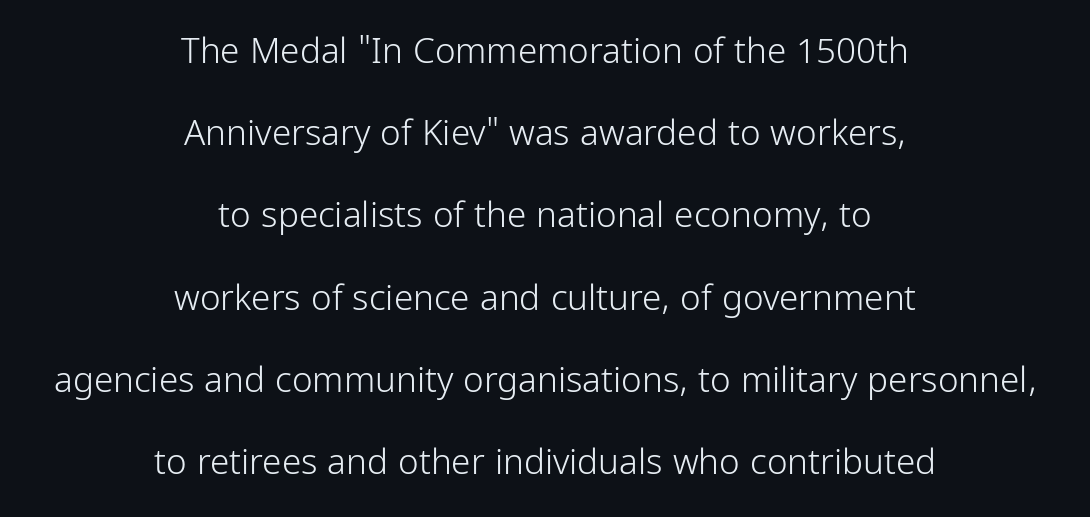
Quick note: not italic, upright. Between one letter and the next there's only the usual sliver of space. Just letters on the line, the space beneath them empty. Nope, no serifs anywhere on these letters. Horizontal bands of white between lines are thick stripes.
